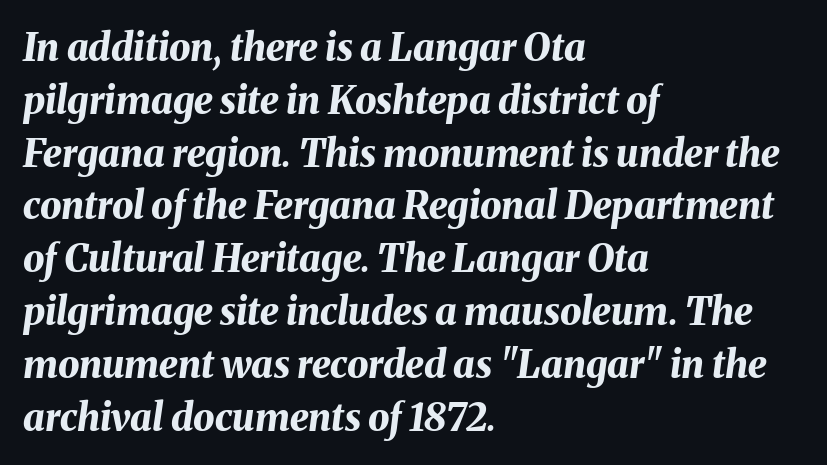
The image shows 38 px bold type, italic (leaning right); set left-aligned, normal line spacing (1.39x), normal letter spacing, not underlined; medium stroke contrast and a medium x-height.
